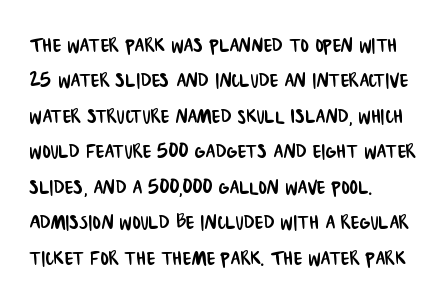
The image shows 25 px text type; set left-aligned, normal line spacing (1.42x), normal letter spacing, not underlined.
